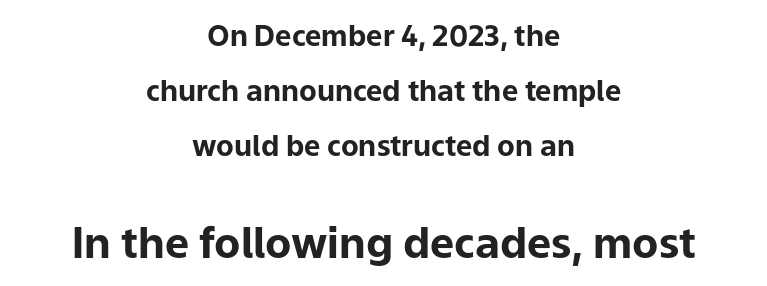
The image shows 43 px bold sans-serif type, upright; set centered, line spacing 1.89x, normal letter spacing, not underlined; the second (bottom) block is 1.48x larger; low stroke contrast and a medium x-height.
